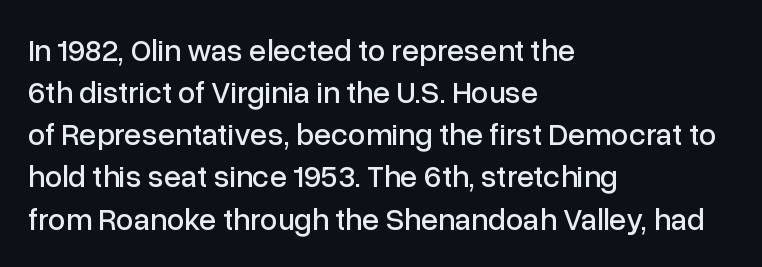
{"serif": "no", "italic": "no", "width": "normal", "stroke_contrast": "low", "x_height": "medium", "monospaced": "no", "underline": "no", "align": "left", "line_spacing": "normal", "line_spacing_ratio": 1.36, "letter_spacing": "normal", "letter_spacing_em": 0.0, "glyph_px": 31}
